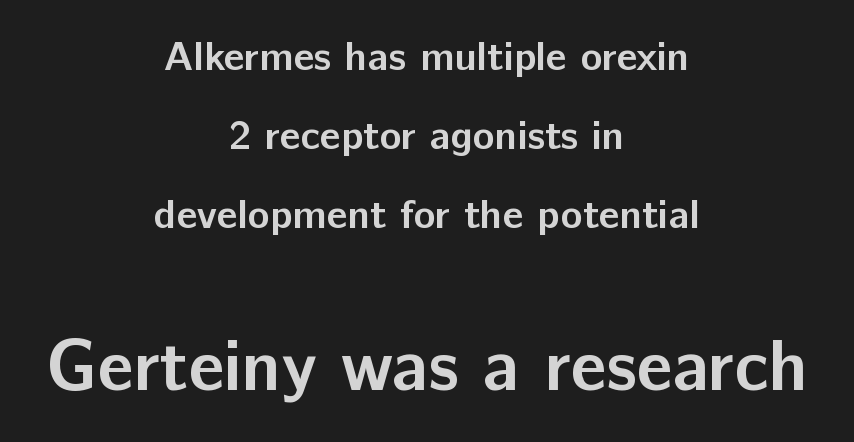
The image shows 72 px semibold sans-serif type, upright; set centered, loose line spacing (1.93x), normal letter spacing, not underlined; the second (bottom) block is 1.76x larger; low stroke contrast and a medium x-height.
